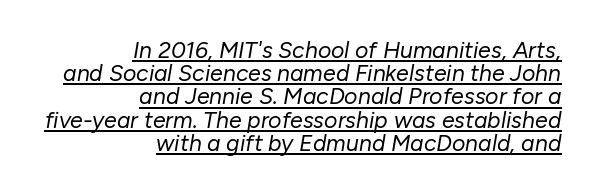
Q: Is the text bold? A: No.
Q: Is the text italic (slanted)? A: Yes, it leans right by about 10 degrees.
Q: Is the text underlined? A: Yes.
Q: How is the paragraph aligned? A: Right-aligned.
Q: Is the spacing between letters normal or unusually wide? A: Normal.
Q: Is the spacing between lines tight, normal or loose? A: Tight.
